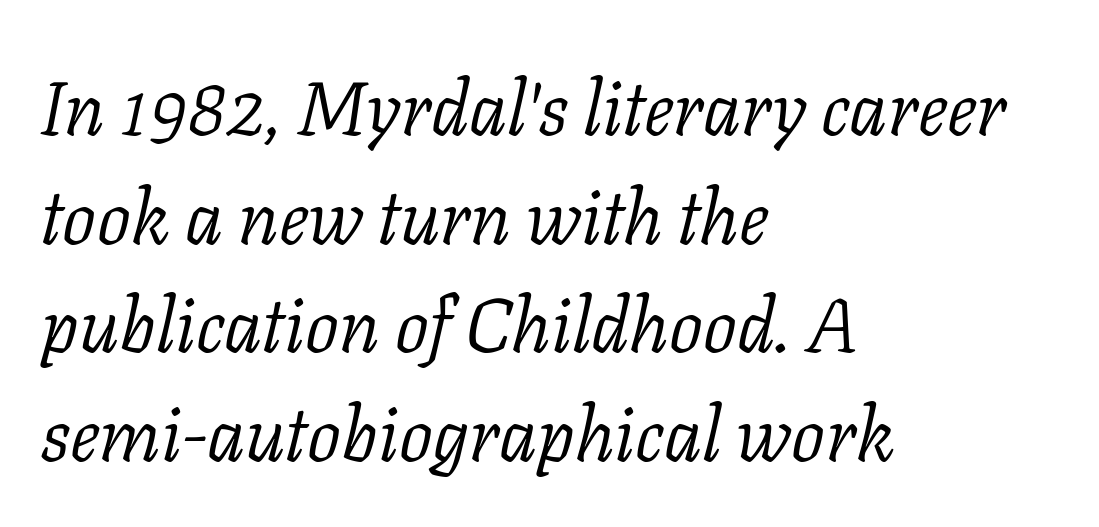
Q: Is the text bold? A: No.
Q: Is the text italic (slanted)? A: Yes, it leans right by about 11 degrees.
Q: Is the typeface a serif or a sans-serif typeface? A: Serif.
Q: Is the text underlined? A: No.
Q: How is the paragraph aligned? A: Left-aligned.
Q: Is the spacing between letters normal or unusually wide? A: Normal.
Q: Is the spacing between lines tight, normal or loose? A: Normal.
Q: Width (condensed, normal, or wide)? A: Normal.
Q: Stroke contrast? A: Low.
Q: x-height? A: Medium.
Q: Monospaced? A: No.
